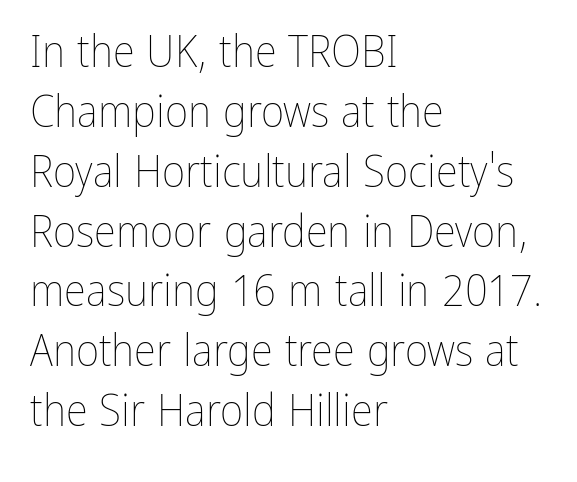
Any mark beneath the type? The region is blank. The text block is weighted toward the left margin, trailing off unevenly rightward. Reading down the column, the eye jumps a familiar distance to each next line. The typesetting does not lean heavy: it is not bold. Is the letter spacing exaggerated? No — it looks like the ordinary default.
